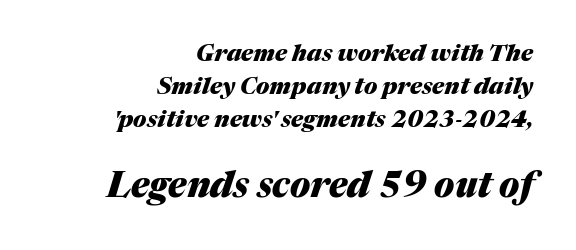
{"italic": "yes", "lean": "right", "slant_degrees": 17, "bold": "yes", "weight": "heavy", "width": "normal", "stroke_contrast": "medium", "x_height": "medium", "monospaced": "no", "underline": "no", "align": "right", "line_spacing": "normal", "line_spacing_ratio": 1.44, "letter_spacing": "normal", "letter_spacing_em": 0.0, "larger_block": "second", "size_ratio": 1.52, "glyph_px": 35}
